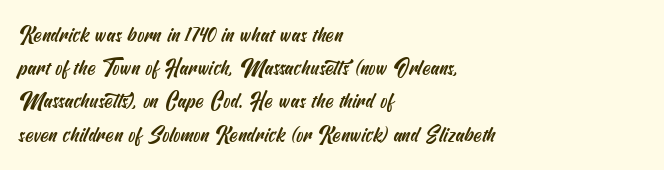
Decoration check: the copy has no underline. These lines are set flush left with a ragged right edge. A typesetter would call this leading conventional body-copy spacing. Caption: standard tracking, unaltered.
